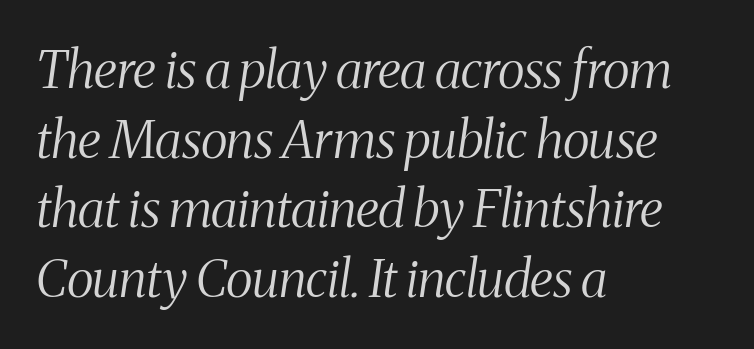
Q: Is the text bold? A: No.
Q: Is the text italic (slanted)? A: Yes, it leans right by about 8 degrees.
Q: Is the typeface a serif or a sans-serif typeface? A: Serif.
Q: Is the text underlined? A: No.
Q: How is the paragraph aligned? A: Left-aligned.
Q: Is the spacing between letters normal or unusually wide? A: Normal.
Q: Is the spacing between lines tight, normal or loose? A: Normal.
Q: Width (condensed, normal, or wide)? A: Condensed.
Q: Stroke contrast? A: Medium.
Q: x-height? A: Medium.
Q: Monospaced? A: No.
